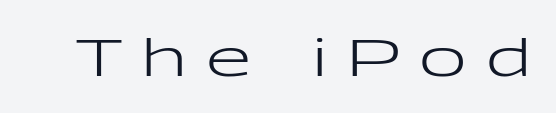
The specimen omits any rule beneath the text block's lines. Here the glyphs are tracked loosely, breaking word shapes into spaced letters. The font family rendered here belongs to the sans-serif group. The passage shown is typed in a proportional face where columns would drift.
